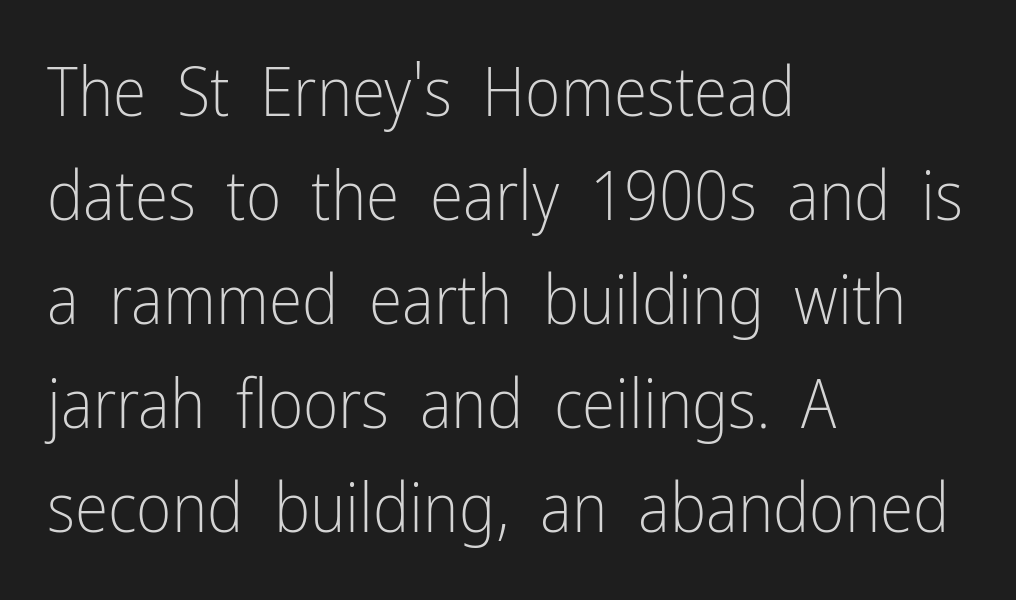
{"serif": "no", "italic": "no", "bold": "no", "weight": "light", "width": "condensed", "stroke_contrast": "low", "x_height": "medium", "monospaced": "no", "underline": "no", "align": "left", "line_spacing": "normal", "line_spacing_ratio": 1.53, "letter_spacing": "normal", "letter_spacing_em": 0.0, "glyph_px": 68}
